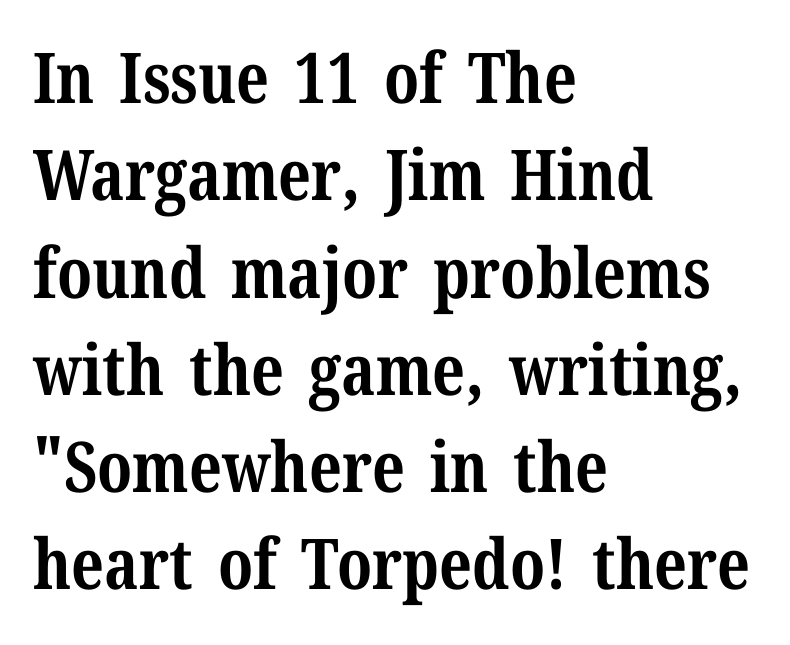
The image shows 70 px bold serif type, upright; set left-aligned, normal line spacing (1.39x), normal letter spacing, not underlined; medium stroke contrast and a medium x-height.
